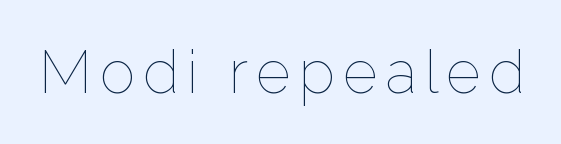
{"italic": "no", "bold": "no", "weight": "thin", "width": "normal", "stroke_contrast": "low", "x_height": "medium", "monospaced": "no", "underline": "no", "glyph_px": 60}
